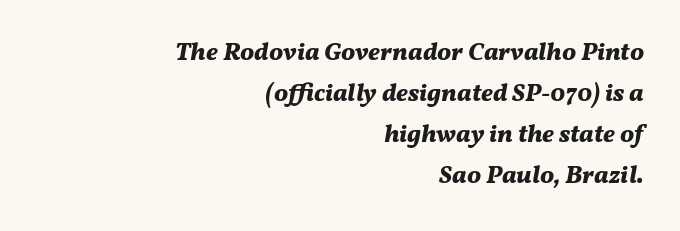
{"italic": "yes", "lean": "right", "slant_degrees": 11, "bold": "yes", "underline": "no", "align": "right", "line_spacing": "normal", "line_spacing_ratio": 1.64, "letter_spacing": "normal", "letter_spacing_em": 0.0, "glyph_px": 25}
